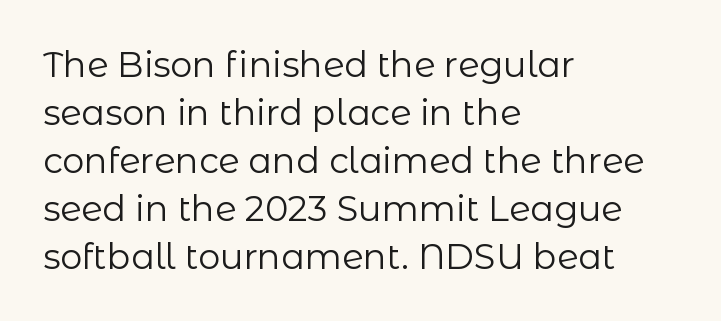
{"serif": "no", "italic": "no", "bold": "no", "weight": "regular", "width": "normal", "stroke_contrast": "low", "x_height": "medium", "monospaced": "no", "underline": "no", "align": "left", "line_spacing": "normal", "line_spacing_ratio": 1.37, "letter_spacing": "normal", "letter_spacing_em": 0.0, "glyph_px": 35}
